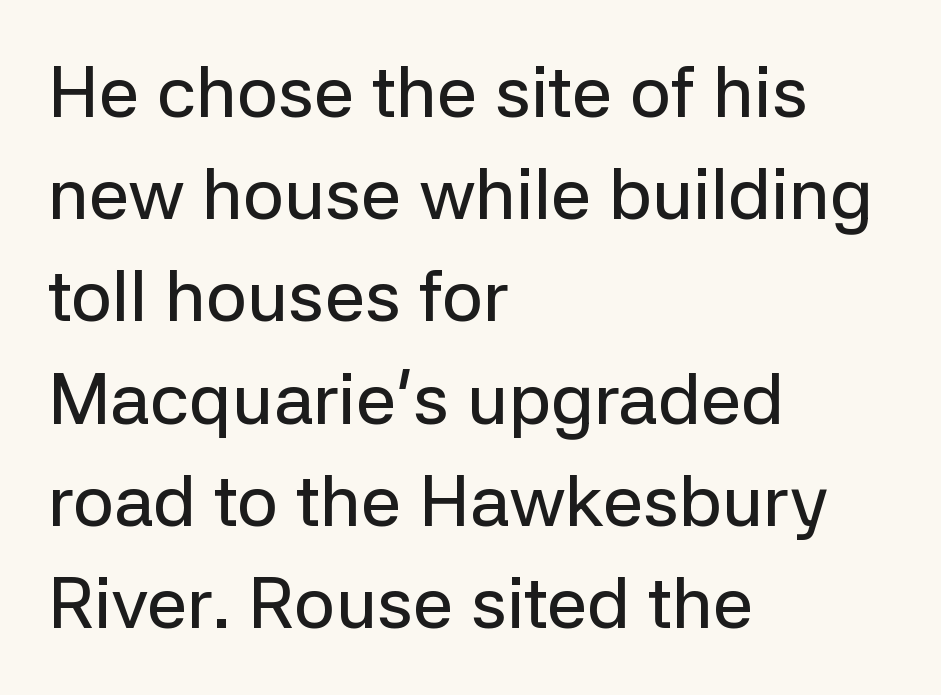
Q: Is the text italic (slanted)? A: No, it is upright.
Q: Is the typeface a serif or a sans-serif typeface? A: Sans-serif.
Q: Is the text underlined? A: No.
Q: How is the paragraph aligned? A: Left-aligned.
Q: Is the spacing between letters normal or unusually wide? A: Normal.
Q: Is the spacing between lines tight, normal or loose? A: Normal.
Q: Width (condensed, normal, or wide)? A: Normal.
Q: Stroke contrast? A: Low.
Q: x-height? A: Medium.
Q: Monospaced? A: No.
